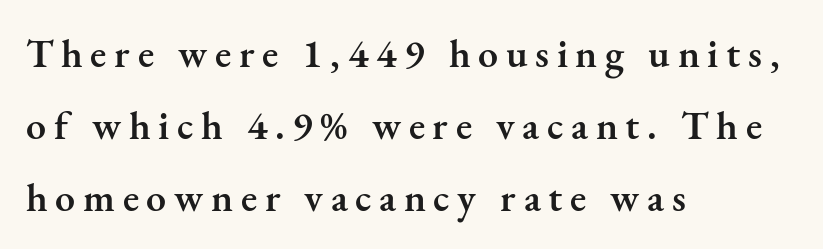
The image shows 40 px semibold serif type, upright; set left-aligned, line spacing 1.8x, not underlined; medium stroke contrast and a small x-height.
